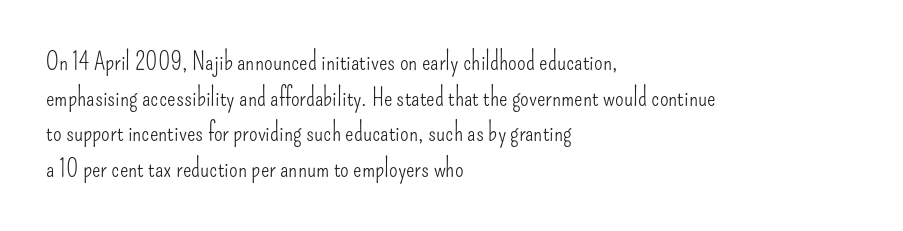
Q: Is the text bold? A: No.
Q: Is the text italic (slanted)? A: No, it is upright.
Q: Is the text underlined? A: No.
Q: How is the paragraph aligned? A: Left-aligned.
Q: Is the spacing between letters normal or unusually wide? A: Normal.
Q: Is the spacing between lines tight, normal or loose? A: Normal.
